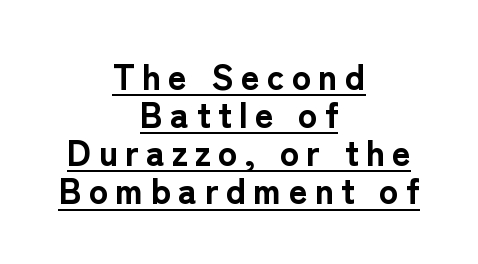
The image shows 36 px bold sans-serif type, upright; set centered, tight line spacing (1.06x), unusually wide letter spacing (+0.2 em), underlined; low stroke contrast and a medium x-height.
